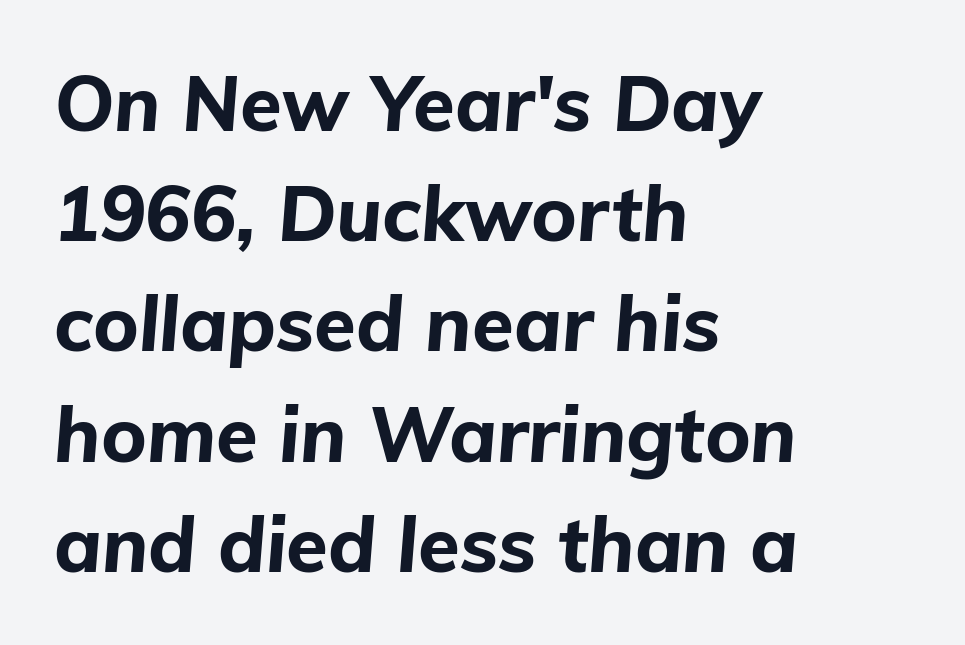
Q: Is the text bold? A: Yes.
Q: Is the text italic (slanted)? A: Yes, it leans right by about 5 degrees.
Q: Is the text underlined? A: No.
Q: How is the paragraph aligned? A: Left-aligned.
Q: Is the spacing between letters normal or unusually wide? A: Normal.
Q: Is the spacing between lines tight, normal or loose? A: Normal.
Q: Width (condensed, normal, or wide)? A: Normal.
Q: Stroke contrast? A: Low.
Q: x-height? A: Medium.
Q: Monospaced? A: No.
